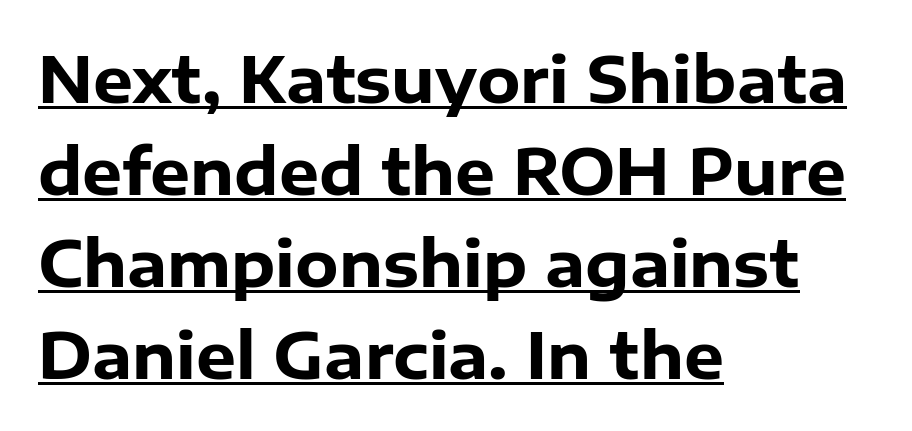
{"serif": "no", "italic": "no", "bold": "yes", "weight": "heavy", "width": "normal", "stroke_contrast": "low", "x_height": "medium", "monospaced": "no", "underline": "yes", "align": "left", "line_spacing": "normal", "line_spacing_ratio": 1.46, "letter_spacing": "normal", "letter_spacing_em": 0.0, "glyph_px": 63}
